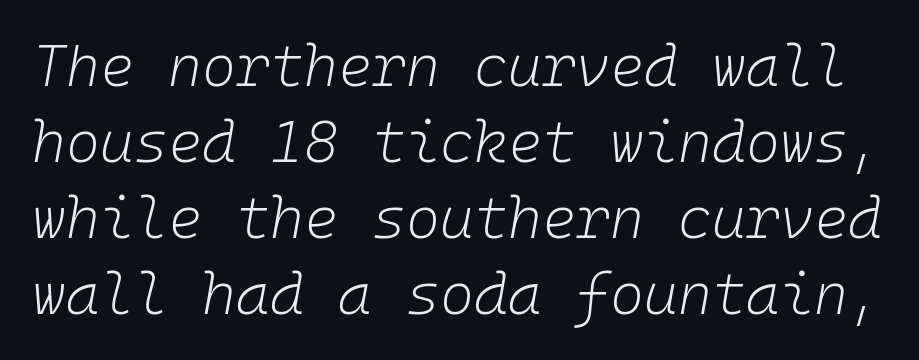
The typesetting does not lean heavy: it is not bold. Monospaced: the letters line up in strict vertical columns. Vertical spacing — default. Check the space under the baseline: it is left empty.
